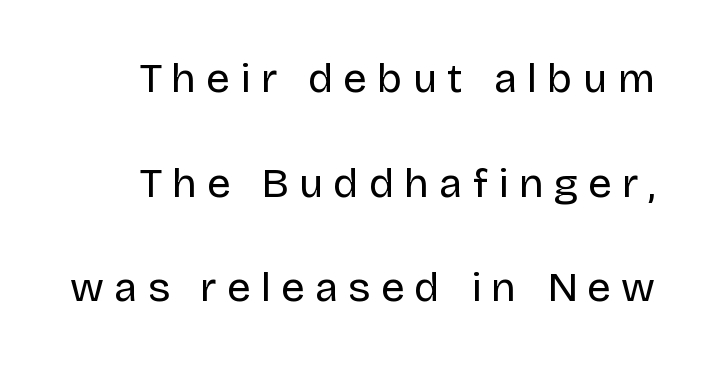
The image shows 42 px regular-weight sans-serif type, upright; set loose line spacing (2.49x), unusually wide letter spacing (+0.24 em), not underlined; low stroke contrast and a large x-height.
